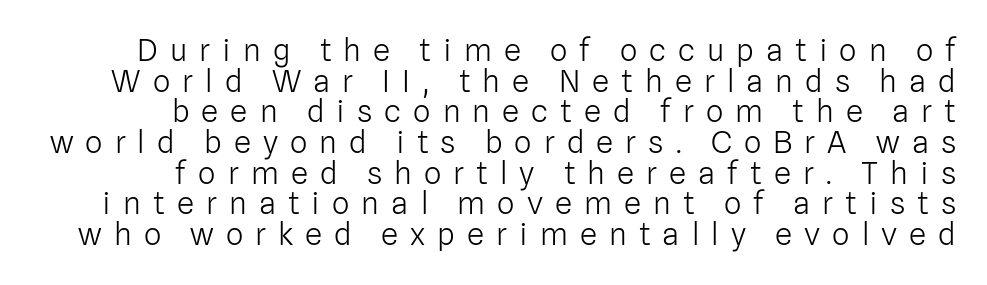
The image shows 31 px light sans-serif type, upright; set right-aligned, tight line spacing (0.99x), unusually wide letter spacing (+0.39 em), not underlined; low stroke contrast and a medium x-height.
